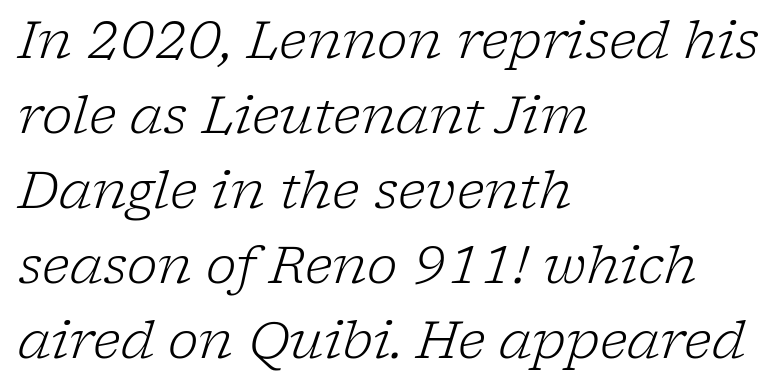
Q: Is the text bold? A: No.
Q: Is the text italic (slanted)? A: Yes, it leans right by about 17 degrees.
Q: Is the typeface a serif or a sans-serif typeface? A: Serif.
Q: Is the text underlined? A: No.
Q: How is the paragraph aligned? A: Left-aligned.
Q: Is the spacing between letters normal or unusually wide? A: Normal.
Q: Is the spacing between lines tight, normal or loose? A: Normal.
Q: Width (condensed, normal, or wide)? A: Normal.
Q: Stroke contrast? A: Low.
Q: x-height? A: Medium.
Q: Monospaced? A: No.
